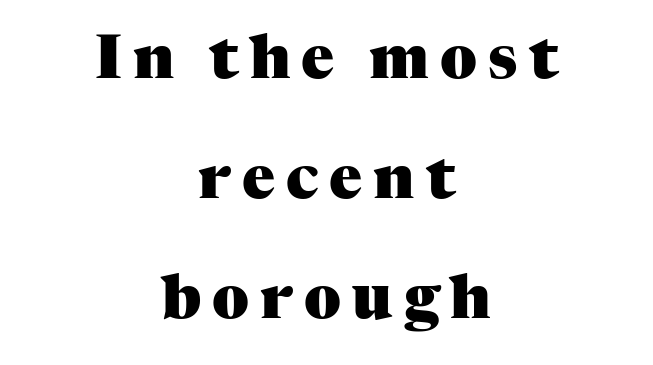
The image shows 61 px heavy serif type, upright; set centered, loose line spacing (1.97x), not underlined; medium stroke contrast and a medium x-height.
